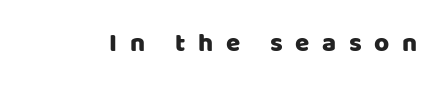
The image shows 26 px text type, upright; set unusually wide letter spacing (+0.48 em), not underlined.
